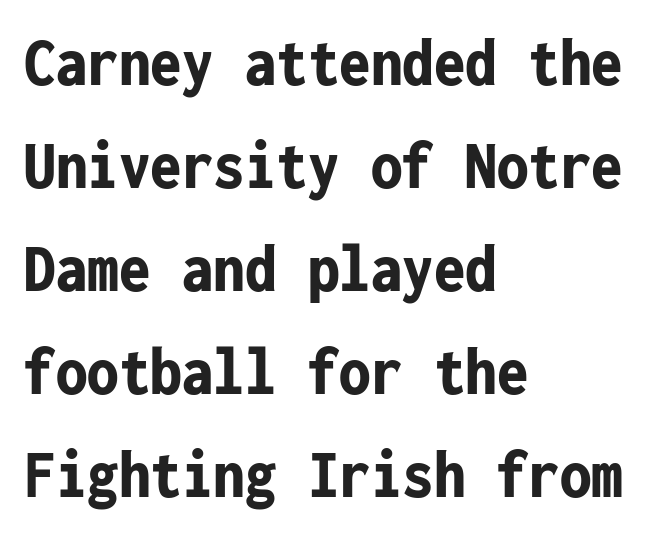
{"serif": "no", "italic": "no", "bold": "yes", "weight": "bold", "width": "condensed", "stroke_contrast": "low", "x_height": "medium", "monospaced": "yes", "underline": "no", "align": "left", "line_spacing": "normal", "line_spacing_ratio": 1.47, "letter_spacing": "normal", "letter_spacing_em": 0.0, "glyph_px": 70}
